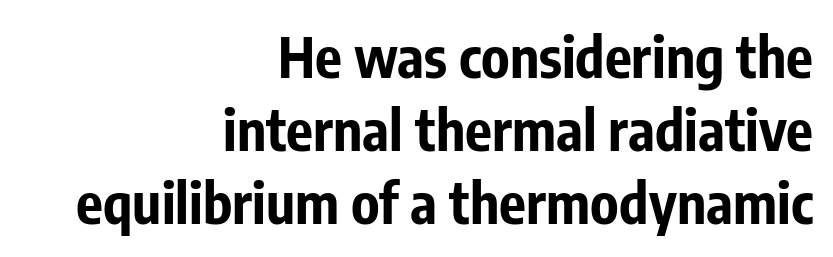
You could not count columns in this text — the font is proportionally spaced. The baseline area is clear. Does the copy run flush right? Yes — the right margin is perfectly even. Characters follow at the spacing the type designer built in. A roman cut, with each character standing at attention.
